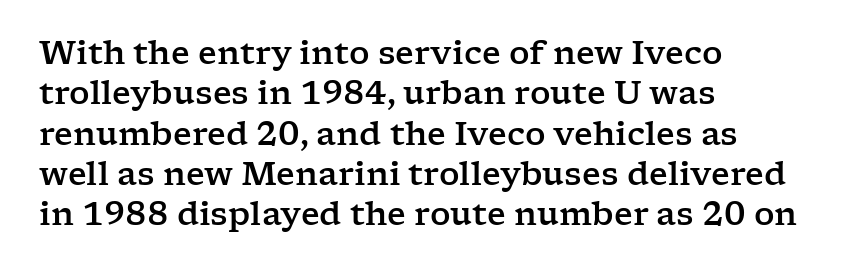
{"serif": "yes", "italic": "no", "width": "wide", "stroke_contrast": "low", "x_height": "medium", "monospaced": "no", "underline": "no", "align": "left", "line_spacing": "normal", "line_spacing_ratio": 1.26, "letter_spacing": "normal", "letter_spacing_em": 0.0, "glyph_px": 32}
